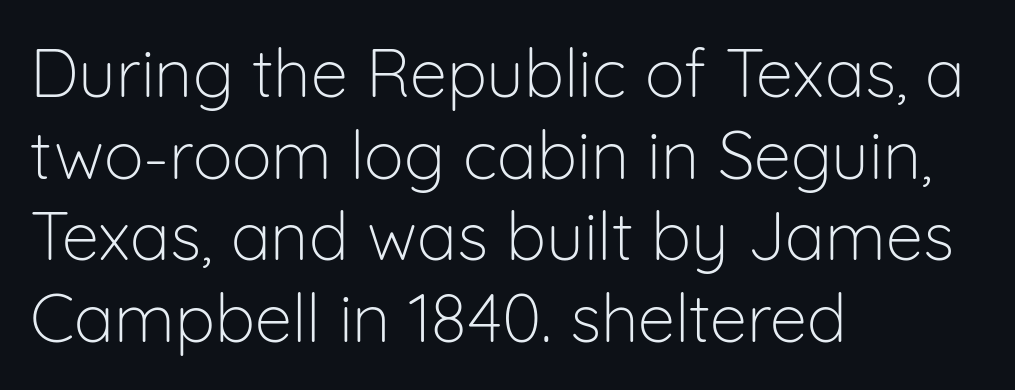
Letter spacing: default. Type without underlining. Every row of glyphs begins at an identical x-position on the left. Think of a printed novel: that variable character pitch is what you see here. Is this a sans? Yes — the strokes have no serifs. Weight: regular or lighter.
